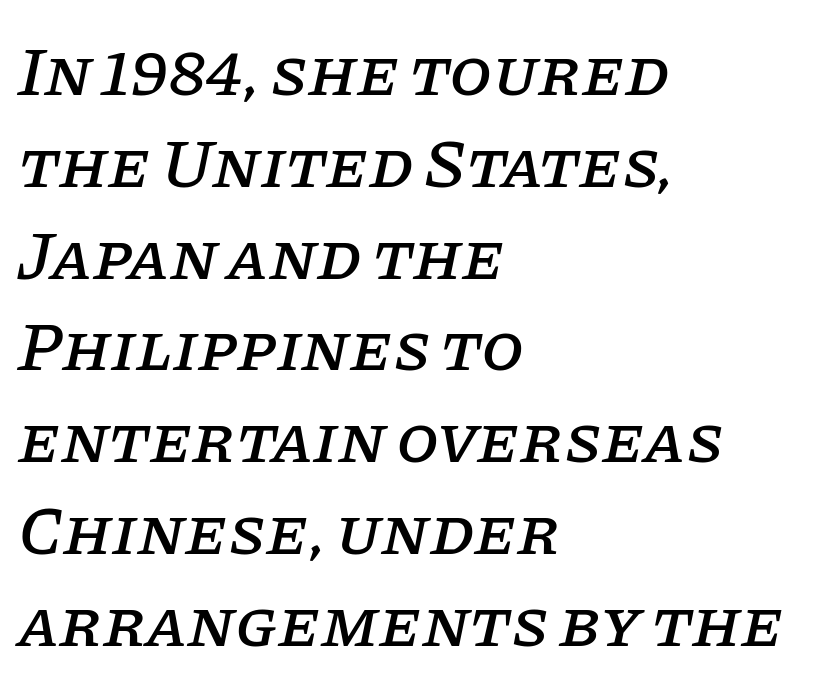
{"serif": "yes", "italic": "yes", "lean": "right", "slant_degrees": 11, "width": "normal", "stroke_contrast": "low", "x_height": "large", "monospaced": "no", "underline": "no", "align": "left", "line_spacing": "normal", "line_spacing_ratio": 1.33, "letter_spacing": "normal", "letter_spacing_em": 0.0, "glyph_px": 69}
